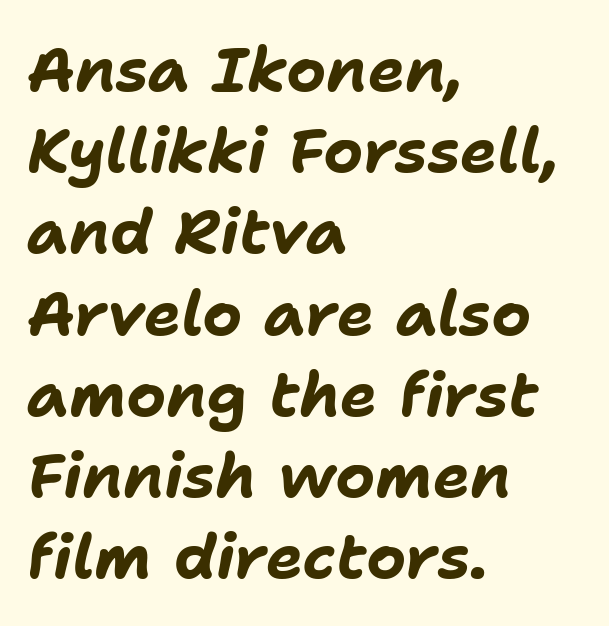
The whole block is typeset with a tilt. Character widths vary here, with narrow letters taking less room than wide ones. The type is set solid horizontally, with unmodified tracking. Heft: maximum for text — a bold.
